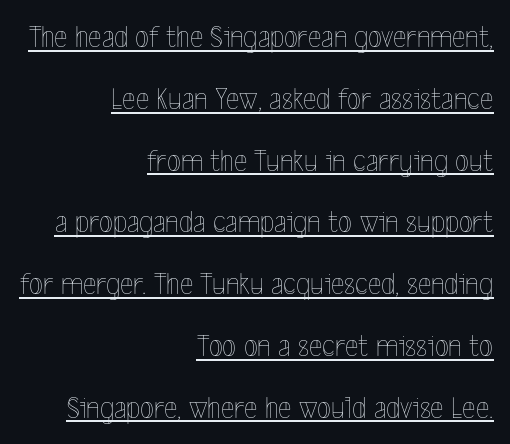
Q: Is the text bold? A: No.
Q: Is the text italic (slanted)? A: No, it is upright.
Q: Is the text underlined? A: Yes.
Q: How is the paragraph aligned? A: Right-aligned.
Q: Is the spacing between letters normal or unusually wide? A: Normal.
Q: Is the spacing between lines tight, normal or loose? A: Loose.
Q: Width (condensed, normal, or wide)? A: Condensed.
Q: x-height? A: Medium.
Q: Monospaced? A: No.
